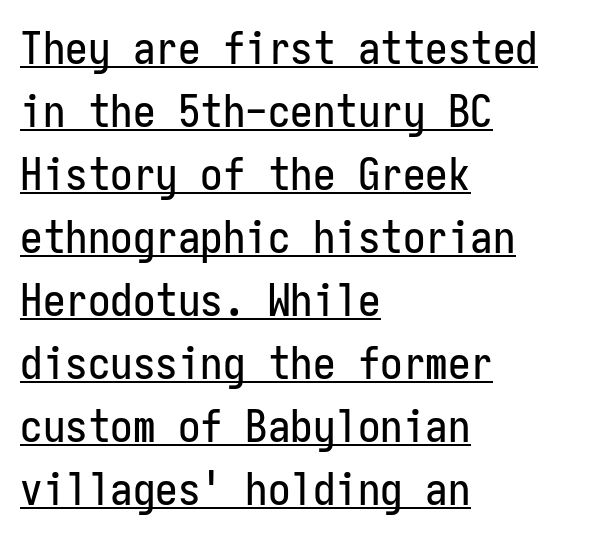
The image shows 45 px condensed sans-serif type, upright, monospaced; set left-aligned, normal line spacing (1.4x), normal letter spacing, underlined; low stroke contrast and a medium x-height.
